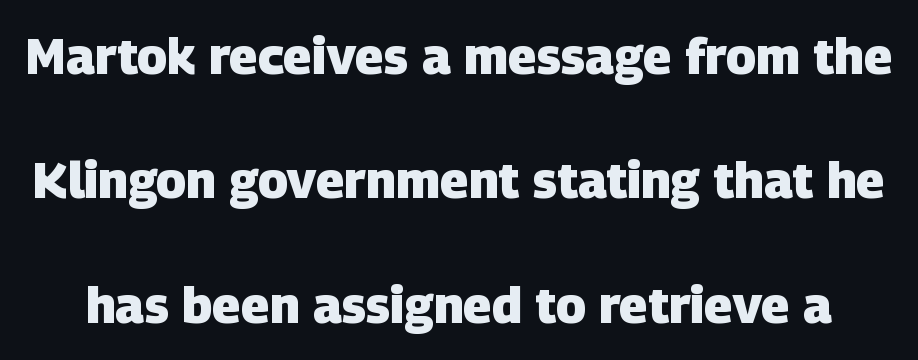
{"serif": "no", "bold": "yes", "weight": "heavy", "width": "normal", "stroke_contrast": "low", "x_height": "large", "monospaced": "no", "underline": "no", "line_spacing": "loose", "line_spacing_ratio": 2.49, "letter_spacing": "normal", "letter_spacing_em": 0.0, "glyph_px": 50}
